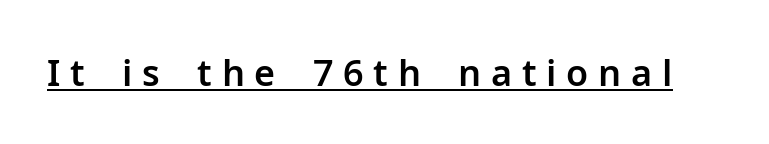
Q: Is the text italic (slanted)? A: No, it is upright.
Q: Is the typeface a serif or a sans-serif typeface? A: Sans-serif.
Q: Is the text underlined? A: Yes.
Q: Is the spacing between letters normal or unusually wide? A: Unusually wide.
Q: Width (condensed, normal, or wide)? A: Normal.
Q: Stroke contrast? A: Low.
Q: x-height? A: Medium.
Q: Monospaced? A: No.
